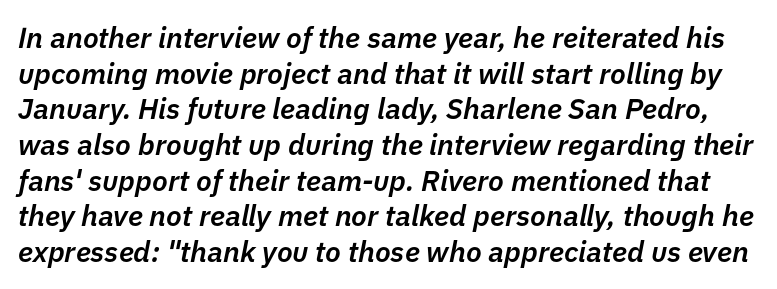
The typography opts for an oblique posture over an upright one. Heft: intermediate — a semibold. No word sits above an underline. Characters follow at the spacing the type designer built in. The letters advance in unequal steps, a hallmark of proportional type.
